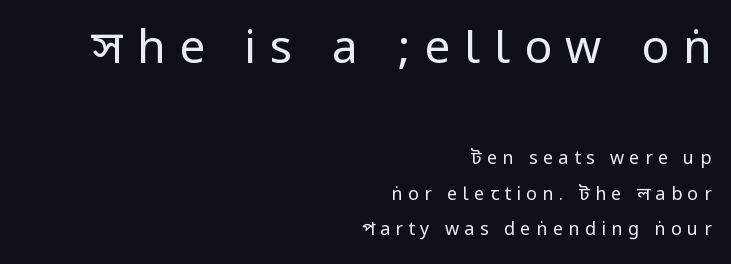
The image shows 46 px regular-weight, condensed sans-serif type, upright; set right-aligned, loose line spacing (1.97x), unusually wide letter spacing (+0.3 em), not underlined; the first (top) block is 2.56x larger; low stroke contrast.
